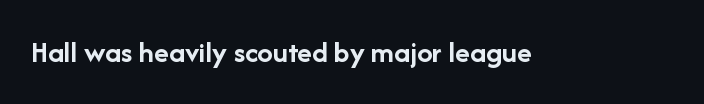
The image shows 31 px semibold sans-serif type, upright; set normal letter spacing, not underlined; low stroke contrast and a medium x-height.
